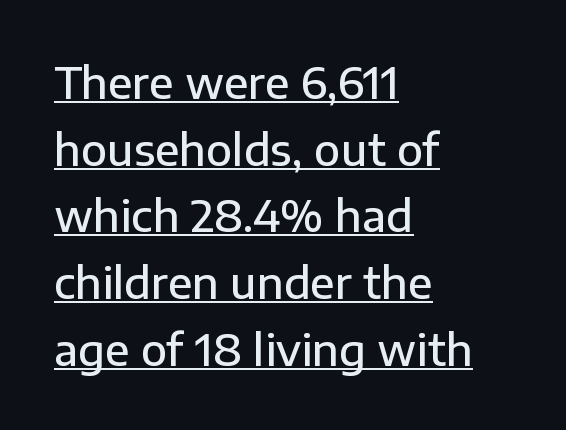
Q: Is the text bold? A: Semi-bold.
Q: Is the text italic (slanted)? A: No, it is upright.
Q: Is the typeface a serif or a sans-serif typeface? A: Sans-serif.
Q: Is the text underlined? A: Yes.
Q: How is the paragraph aligned? A: Left-aligned.
Q: Is the spacing between letters normal or unusually wide? A: Normal.
Q: Is the spacing between lines tight, normal or loose? A: Normal.
Q: Width (condensed, normal, or wide)? A: Normal.
Q: Stroke contrast? A: Low.
Q: x-height? A: Medium.
Q: Monospaced? A: No.
